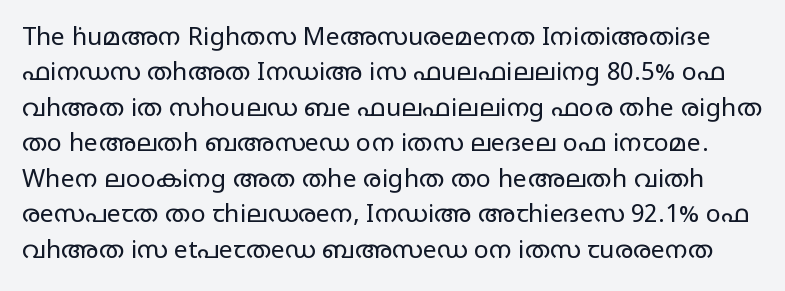
Q: Is the text bold? A: No.
Q: Is the text italic (slanted)? A: No, it is upright.
Q: Is the text underlined? A: No.
Q: Is the spacing between letters normal or unusually wide? A: Normal.
Q: Is the spacing between lines tight, normal or loose? A: Normal.
